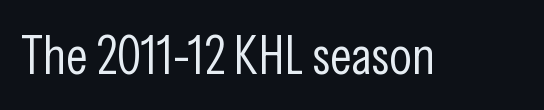
Q: Is the text bold? A: No.
Q: Is the text italic (slanted)? A: No, it is upright.
Q: Is the typeface a serif or a sans-serif typeface? A: Sans-serif.
Q: Is the text underlined? A: No.
Q: Is the spacing between letters normal or unusually wide? A: Normal.
Q: Width (condensed, normal, or wide)? A: Condensed.
Q: Stroke contrast? A: Low.
Q: x-height? A: Medium.
Q: Monospaced? A: No.
